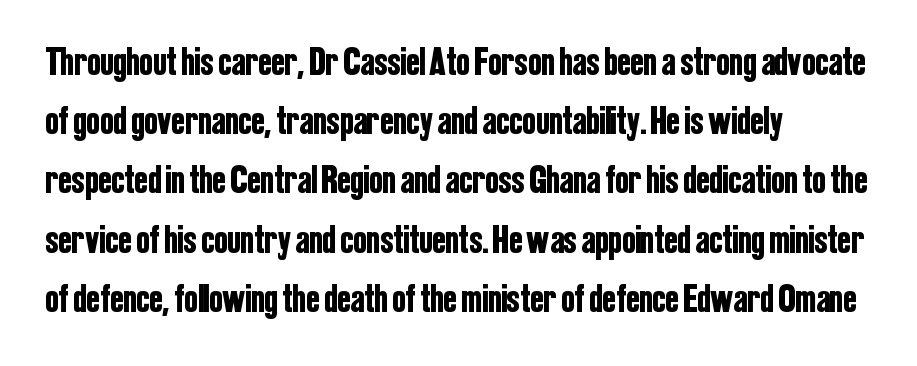
Successive baselines arrive at the customary interval. A sans-serif font was chosen for this passage. Compared with a centered layout, this one pins lines to the left instead. Do the letters lean? They stand straight. This sample has the flowing, uneven cadence of proportional lettering. How are the letters spaced? Ordinarily, with no added tracking.
